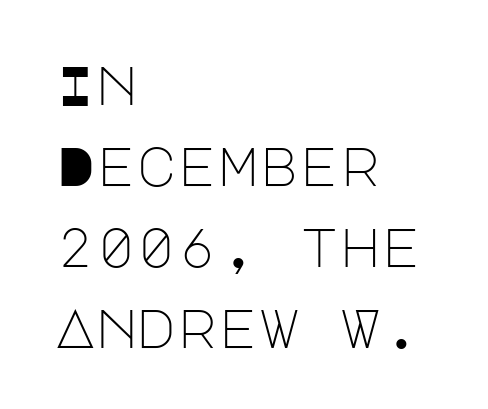
The rows are spaced the way most documents space them. Are there feet on the stems? There aren't — it's a sans. Plain, unruled lines of type. Left-aligned paragraph, ragged on the right.
